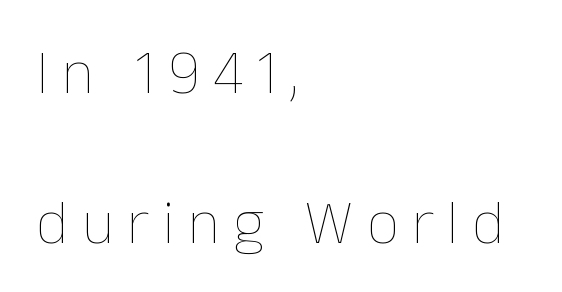
The letterforms sit at book weight or below. You could not count columns in this text — the font is proportionally spaced. The font's upright variant was chosen for this text. Each row of text sits above clean, open space. Whoever set this chose breathing room over compactness in the vertical rhythm.
